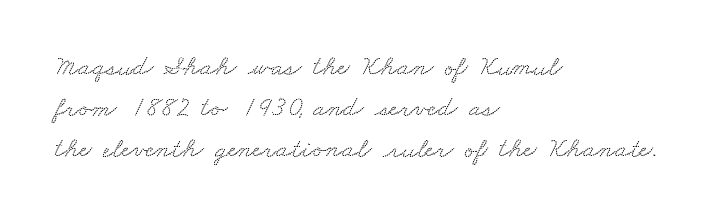
The image shows 28 px wide serif type; set left-aligned, normal line spacing (1.46x), normal letter spacing, not underlined; low stroke contrast and a small x-height.
